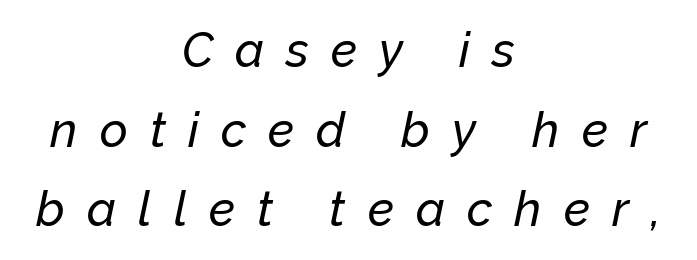
The image shows 48 px text type, italic (leaning right); set centered, normal line spacing (1.66x), unusually wide letter spacing (+0.46 em), not underlined; low stroke contrast and a medium x-height.
